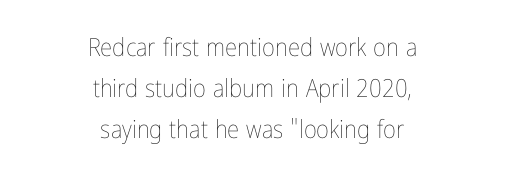
The image shows 25 px text type, upright; set centered, normal line spacing (1.65x), normal letter spacing, not underlined.
